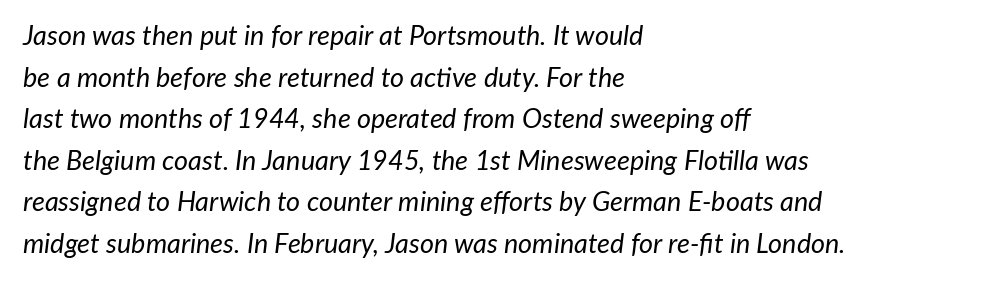
The characters are drawn with everyday or finer stroke widths. Check the space under the baseline: it is left empty. Each new line begins a customary step beneath the previous one. The lettering tilts uniformly, giving the passage an italic look. The type is set solid horizontally, with unmodified tracking.
